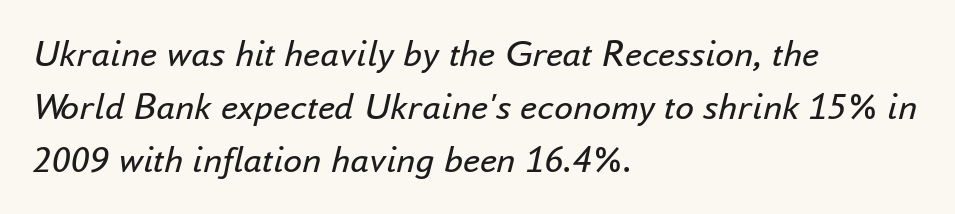
Regular leading. A light-to-regular cut is what we see here. Proportional: the letters do not fall into vertical columns. Characters are canted at an angle relative to the baseline's perpendicular. Plain, unruled lines of type. Horizontal alignment here is leftward, the default for most running prose.
